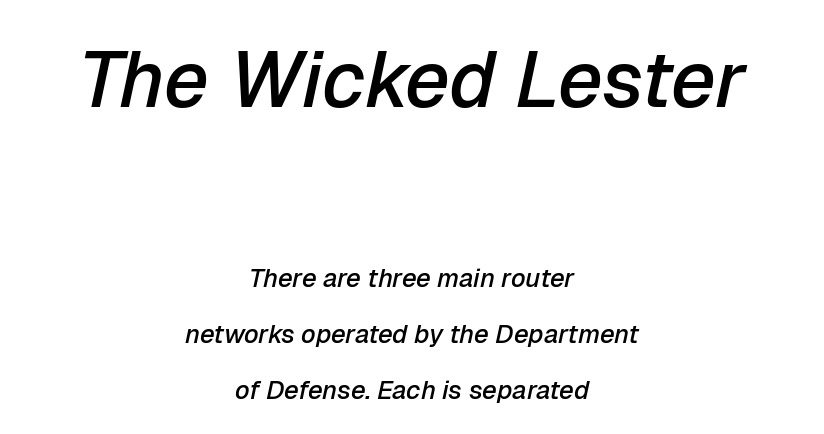
{"italic": "yes", "lean": "right", "slant_degrees": 12, "bold": "semi", "weight": "semibold", "width": "normal", "stroke_contrast": "low", "x_height": "medium", "monospaced": "no", "underline": "no", "align": "center", "line_spacing": "loose", "line_spacing_ratio": 2.15, "letter_spacing": "normal", "letter_spacing_em": 0.0, "larger_block": "first", "size_ratio": 3.04, "glyph_px": 79}
